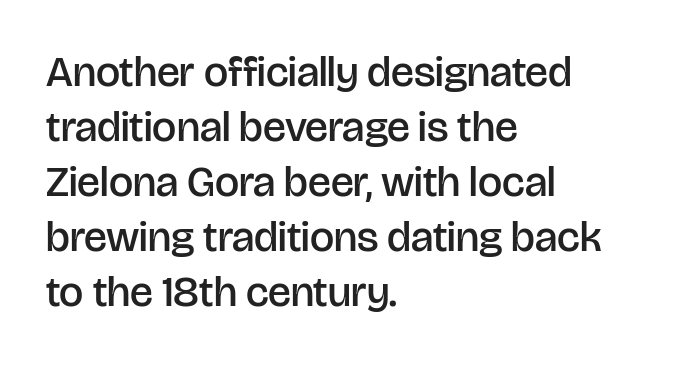
Q: Is the text bold? A: Semi-bold.
Q: Is the text italic (slanted)? A: No, it is upright.
Q: Is the typeface a serif or a sans-serif typeface? A: Sans-serif.
Q: Is the text underlined? A: No.
Q: How is the paragraph aligned? A: Left-aligned.
Q: Is the spacing between letters normal or unusually wide? A: Normal.
Q: Is the spacing between lines tight, normal or loose? A: Normal.
Q: Width (condensed, normal, or wide)? A: Normal.
Q: Stroke contrast? A: Low.
Q: x-height? A: Large.
Q: Monospaced? A: No.
